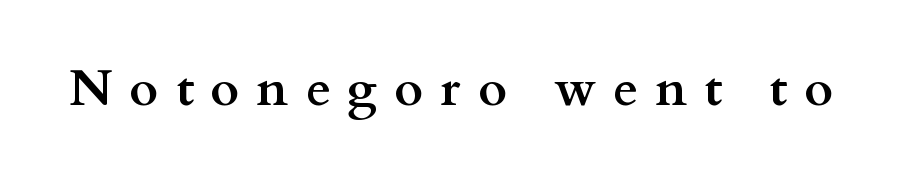
Q: Is the text bold? A: Yes.
Q: Is the text italic (slanted)? A: No, it is upright.
Q: Is the typeface a serif or a sans-serif typeface? A: Serif.
Q: Is the text underlined? A: No.
Q: Is the spacing between letters normal or unusually wide? A: Unusually wide.
Q: Width (condensed, normal, or wide)? A: Wide.
Q: Stroke contrast? A: Medium.
Q: x-height? A: Small.
Q: Monospaced? A: No.
